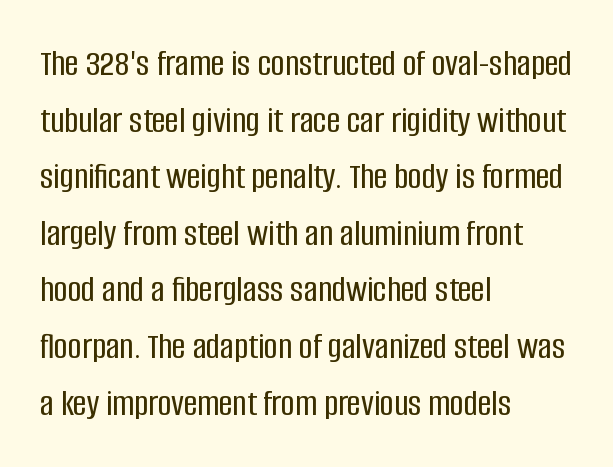
I'd call this a sans setting — the letters go barefoot. Descenders hang freely into open space. Normally led — the rows are evenly, conventionally spaced. Character widths vary here, with narrow letters taking less room than wide ones. The type is set solid horizontally, with unmodified tracking. The letters stand straight up with perfectly vertical stems.
